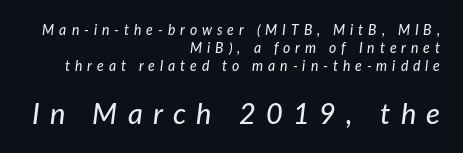
{"italic": "yes", "lean": "right", "slant_degrees": 7, "width": "normal", "stroke_contrast": "low", "x_height": "medium", "monospaced": "no", "underline": "no", "align": "right", "line_spacing": "normal", "line_spacing_ratio": 1.27, "letter_spacing": "wide", "letter_spacing_em": 0.35, "larger_block": "second", "size_ratio": 2.07, "glyph_px": 29}
